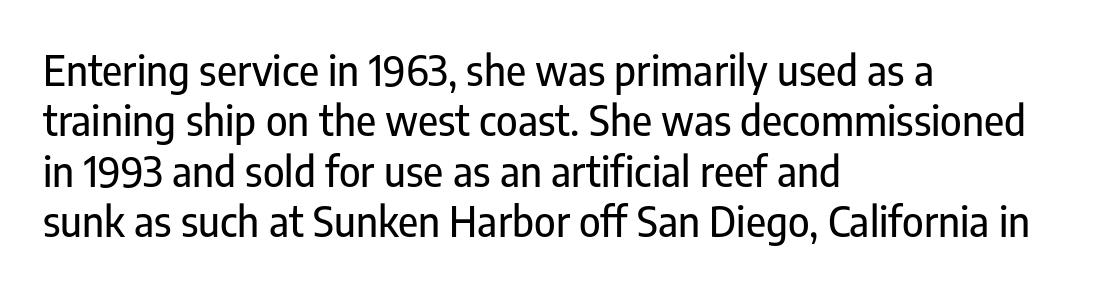
The image shows 41 px condensed sans-serif type, upright; set left-aligned, line spacing 1.23x, normal letter spacing, not underlined; low stroke contrast and a medium x-height.
